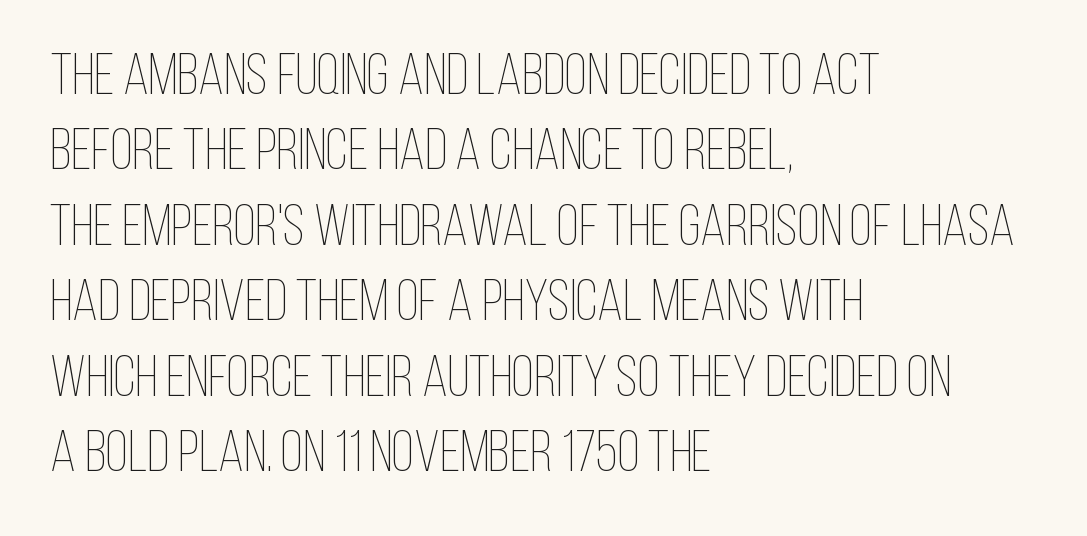
The image shows 58 px thin, condensed type, upright; set left-aligned, normal line spacing (1.3x), normal letter spacing, not underlined; low stroke contrast and a large x-height.
